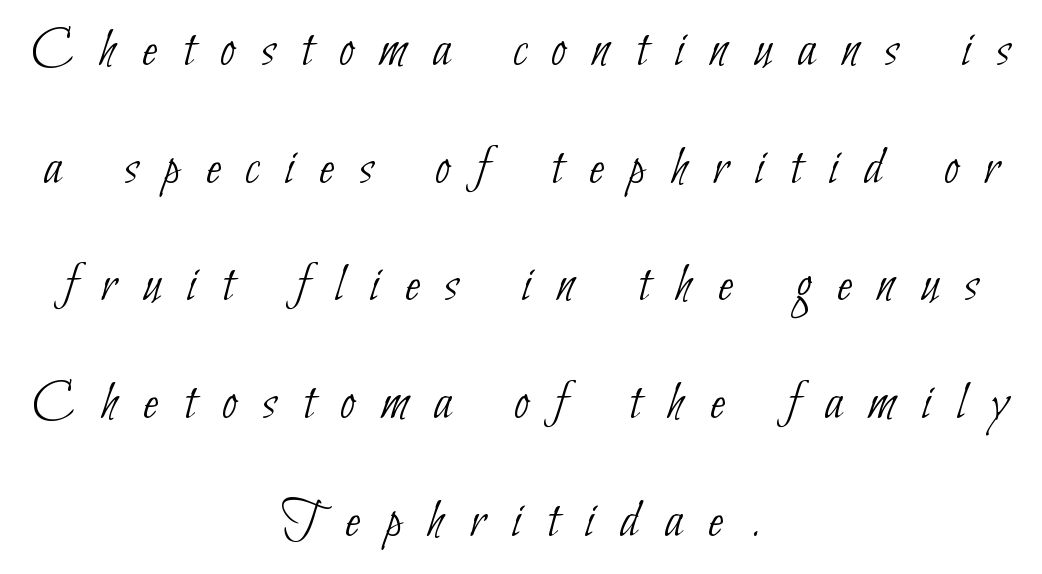
The image shows 55 px thin, condensed sans-serif type; set centered, loose line spacing (2.14x), unusually wide letter spacing (+0.47 em), not underlined; low stroke contrast and a small x-height.
